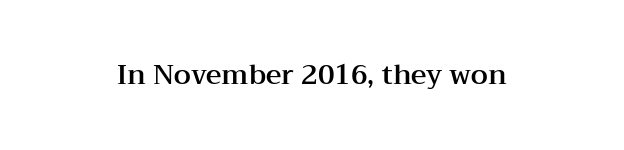
Q: Is the text italic (slanted)? A: No, it is upright.
Q: Is the text underlined? A: No.
Q: How is the paragraph aligned? A: Centered.
Q: Is the spacing between letters normal or unusually wide? A: Normal.
